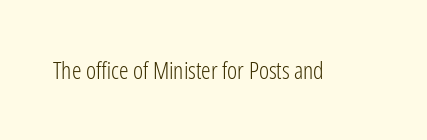
Only glyphs here, with clear space below each row. Notice how the stems are strictly vertical — no italics here. Between one letter and the next there's only the usual sliver of space. Is this a heavy cut? Hardly; it is regular or lighter.
